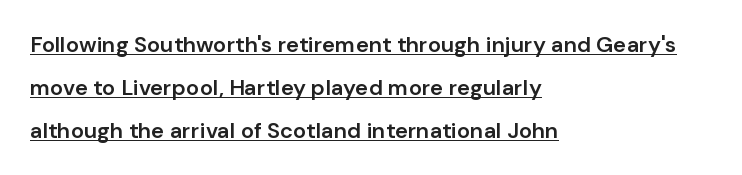
Observe the ordinary spacing: letters are neighbours, not strangers. In designer terms, the underline attribute is active on this setting. Layout note: lines flush left. As a designer I'd log this as weight 600, semibold. The lettering stays uniformly vertical, giving the passage a roman look.
